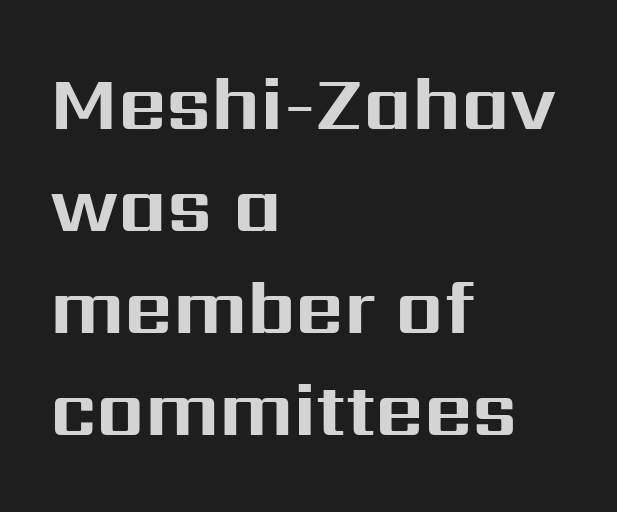
The space beneath each line is pristine and unruled. Baseline-to-baseline distance is the conventional proportion of letter height. Note the varied advance widths — an 'i' is clearly narrower than an 'm'. You can tell from the bare stems that sans-serif type was used.
